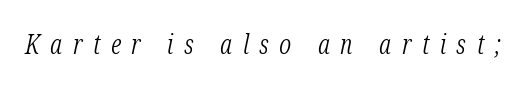
Q: Is the text bold? A: No.
Q: Is the text italic (slanted)? A: Yes, it leans right by about 12 degrees.
Q: Is the text underlined? A: No.
Q: Is the spacing between letters normal or unusually wide? A: Unusually wide.
